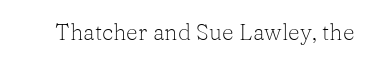
The image shows 23 px text type, upright; set normal letter spacing, not underlined.
